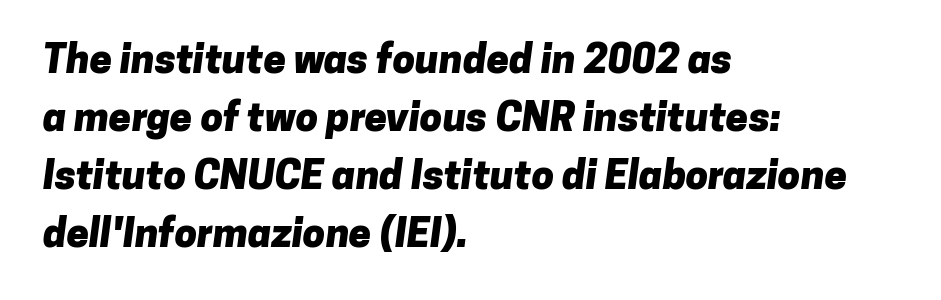
The image shows 40 px heavy sans-serif type; set left-aligned, normal line spacing (1.45x), normal letter spacing, not underlined; low stroke contrast and a medium x-height.
